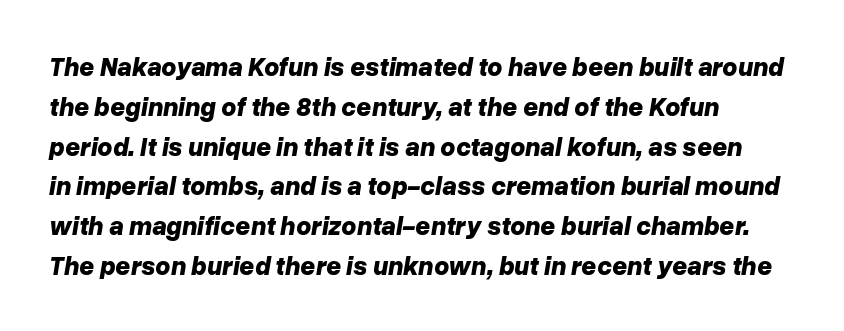
Descenders are the only things crossing below the line. Honestly, the row spacing looks completely unremarkable. Line beginnings align vertically; line endings do not. The strokes are fattened all the way to bold.
